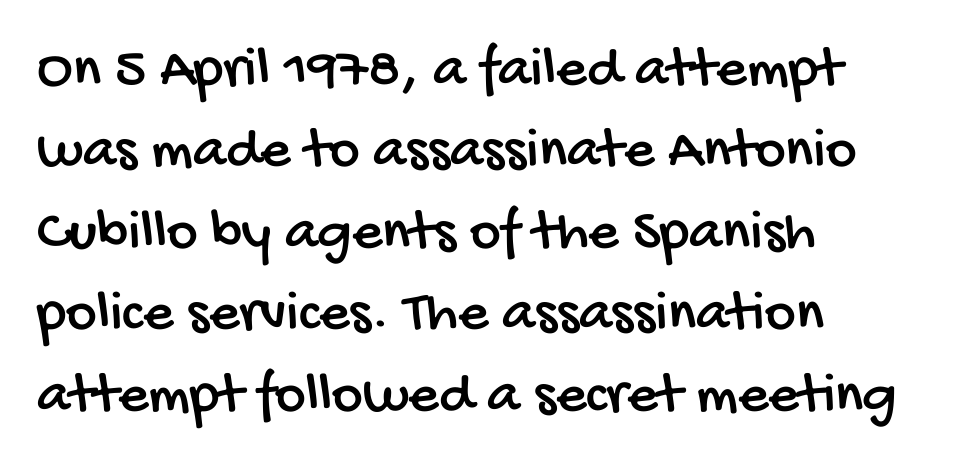
{"serif": "no", "width": "condensed", "stroke_contrast": "low", "x_height": "large", "monospaced": "no", "underline": "no", "align": "left", "line_spacing": "normal", "line_spacing_ratio": 1.38, "letter_spacing": "normal", "letter_spacing_em": 0.0, "glyph_px": 59}
